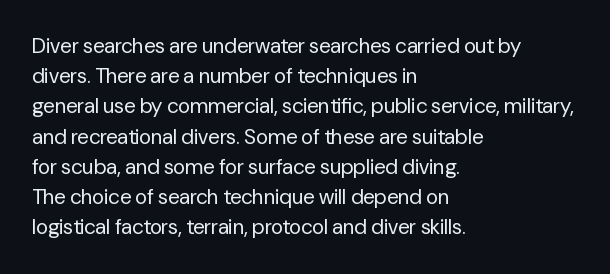
{"italic": "no", "bold": "no", "underline": "no", "align": "left", "line_spacing": "normal", "line_spacing_ratio": 1.44, "letter_spacing": "normal", "letter_spacing_em": 0.0, "glyph_px": 21}
